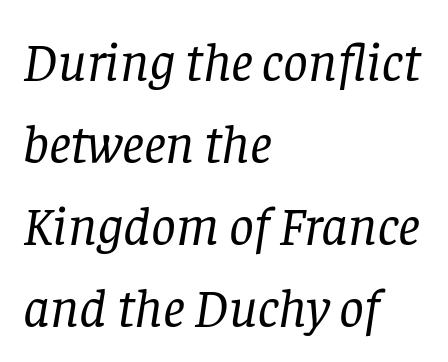
Visually the block forms a straight wall on the left and a jagged coastline on the right. Glyph-to-glyph distance matches everyday printed text. A typesetter would label this face a serif. Does the leading feel generous? No, just average. Letters have the restrained weight of plain body copy at most. Is this a fixed-width face? No — the glyphs have proportional, varying widths.
